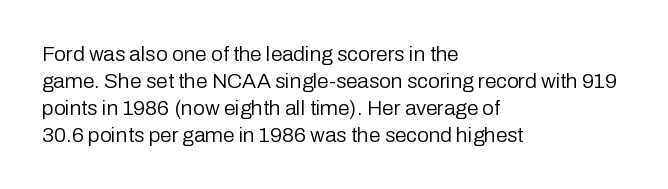
Q: Is the text bold? A: No.
Q: Is the text italic (slanted)? A: No, it is upright.
Q: Is the text underlined? A: No.
Q: How is the paragraph aligned? A: Left-aligned.
Q: Is the spacing between letters normal or unusually wide? A: Normal.
Q: Is the spacing between lines tight, normal or loose? A: Normal.
